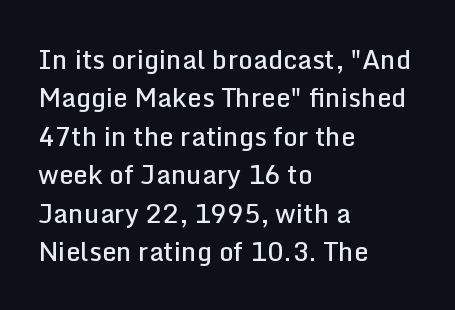
Q: Is the text bold? A: Semi-bold.
Q: Is the text italic (slanted)? A: No, it is upright.
Q: Is the text underlined? A: No.
Q: How is the paragraph aligned? A: Left-aligned.
Q: Is the spacing between letters normal or unusually wide? A: Normal.
Q: Is the spacing between lines tight, normal or loose? A: Normal.
